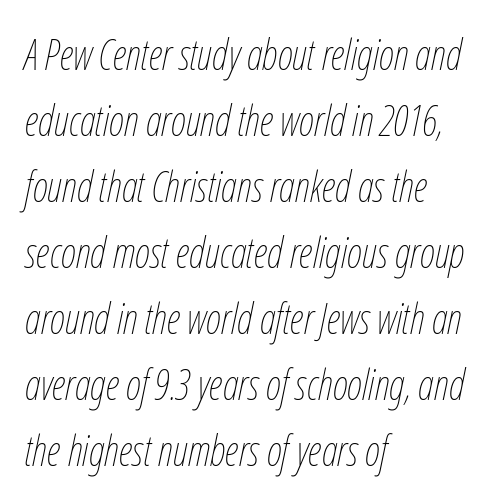
Q: Is the text bold? A: No.
Q: Is the text italic (slanted)? A: Yes, it leans right by about 12 degrees.
Q: Is the text underlined? A: No.
Q: How is the paragraph aligned? A: Left-aligned.
Q: Is the spacing between letters normal or unusually wide? A: Normal.
Q: Is the spacing between lines tight, normal or loose? A: Normal.
Q: Width (condensed, normal, or wide)? A: Condensed.
Q: Stroke contrast? A: Low.
Q: x-height? A: Medium.
Q: Monospaced? A: No.
